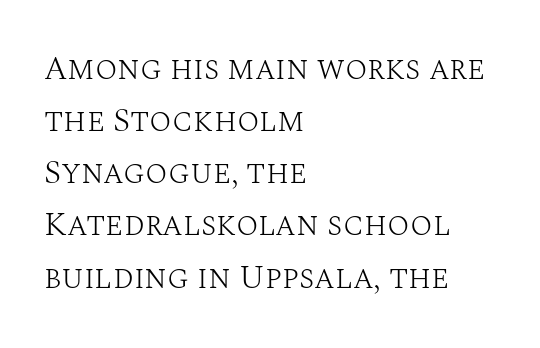
The image shows 33 px light serif type, upright; set left-aligned, normal line spacing (1.58x), normal letter spacing, not underlined; medium stroke contrast and a large x-height.
